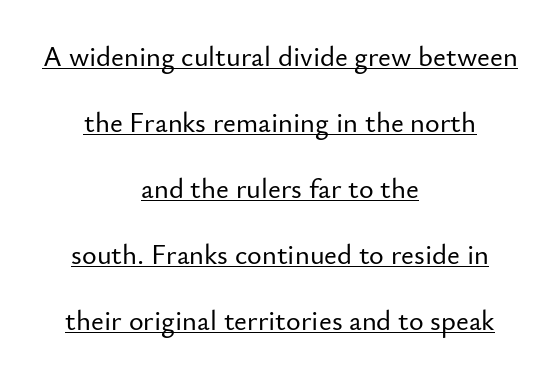
This is sans-serif lettering, the kind often seen on screens and signage. Descenders here cross a horizontal rule under the line. Each letter keeps its own natural width here, so spacing adapts to shape. The lettering holds an erect, upright posture throughout. Between one letter and the next there's only the usual sliver of space.
